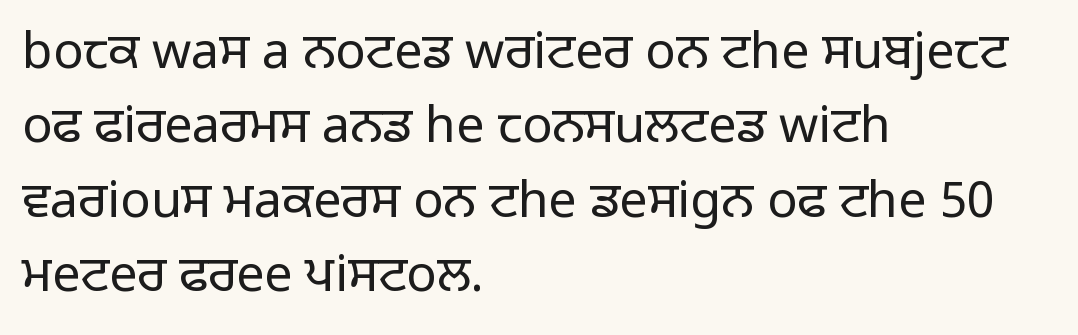
Q: Is the text bold? A: No.
Q: Is the text italic (slanted)? A: No, it is upright.
Q: Is the typeface a serif or a sans-serif typeface? A: Sans-serif.
Q: Is the text underlined? A: No.
Q: How is the paragraph aligned? A: Left-aligned.
Q: Is the spacing between letters normal or unusually wide? A: Normal.
Q: Is the spacing between lines tight, normal or loose? A: Normal.
Q: Width (condensed, normal, or wide)? A: Normal.
Q: Stroke contrast? A: Low.
Q: x-height? A: Medium.
Q: Monospaced? A: No.
